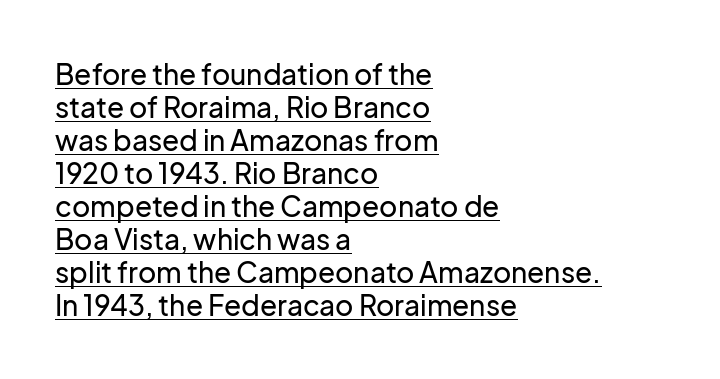
The image shows 28 px sans-serif type, upright; set left-aligned, line spacing 1.18x, normal letter spacing, underlined; low stroke contrast and a medium x-height.
